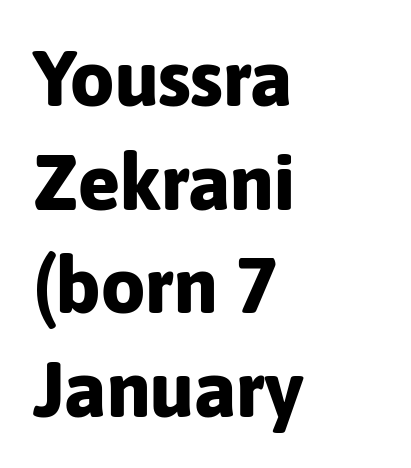
The rendering anchors every line to the left-hand side. No feet cap the strokes, marking this as sans-serif type. The passage shown is typed in a proportional face where columns would drift. Horizontal bands of white between lines are of average thickness.
